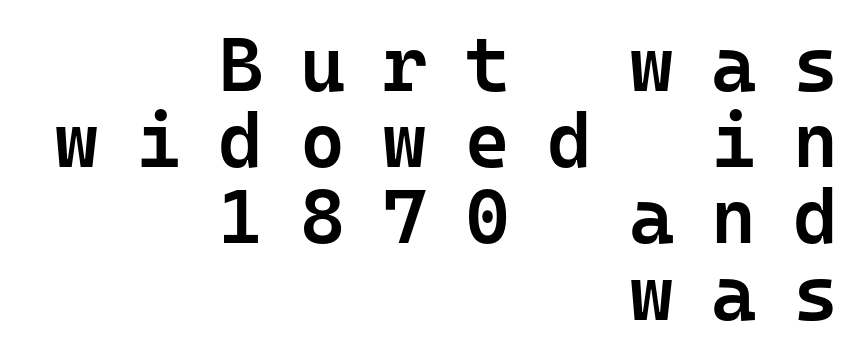
The image shows 77 px semibold sans-serif type, upright, monospaced; set right-aligned, tight line spacing (0.99x), unusually wide letter spacing (+0.48 em), not underlined; low stroke contrast and a medium x-height.
